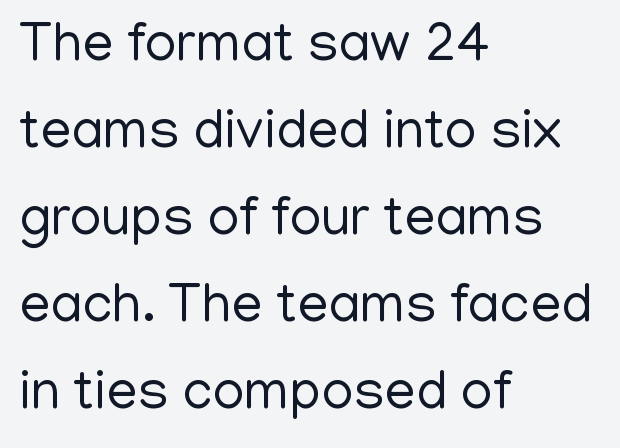
Words float on clear page, feet unadorned. Leading matches the norm, producing a regular column. Are there feet on the stems? There aren't — it's a sans. Tracking here is standard; glyphs follow each other at the usual distance. Quick note: not italic, upright.
